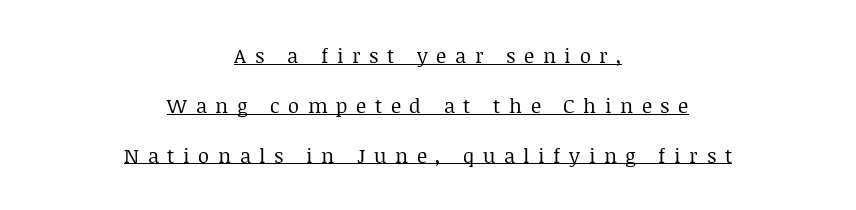
Q: Is the text bold? A: No.
Q: Is the text italic (slanted)? A: No, it is upright.
Q: Is the text underlined? A: Yes.
Q: How is the paragraph aligned? A: Centered.
Q: Is the spacing between letters normal or unusually wide? A: Unusually wide.
Q: Is the spacing between lines tight, normal or loose? A: Loose.
